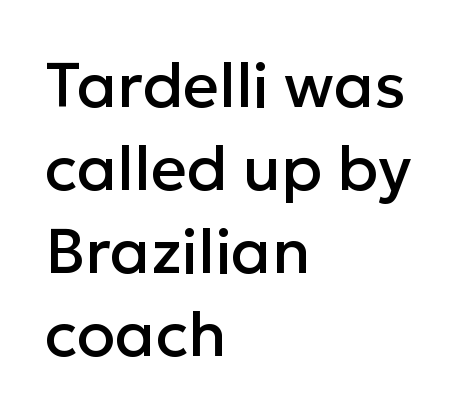
{"serif": "no", "italic": "no", "width": "normal", "stroke_contrast": "low", "x_height": "medium", "monospaced": "no", "underline": "no", "align": "left", "line_spacing": "normal", "line_spacing_ratio": 1.32, "letter_spacing": "normal", "letter_spacing_em": 0.0, "glyph_px": 63}
